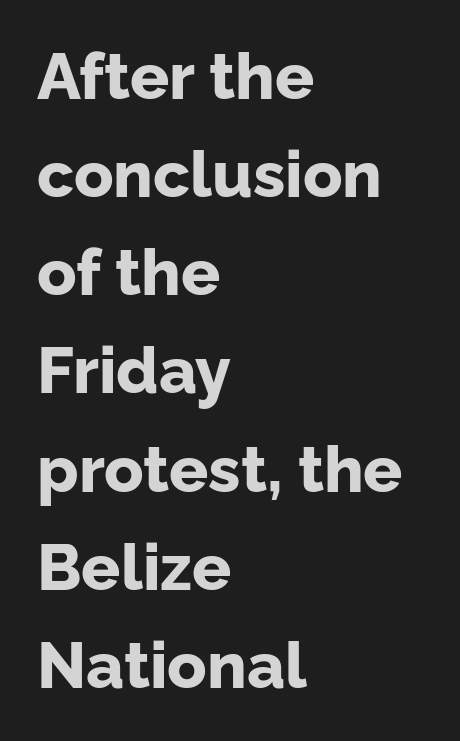
The image shows 65 px bold sans-serif type, upright; set left-aligned, normal line spacing (1.51x), normal letter spacing, not underlined; low stroke contrast and a medium x-height.
